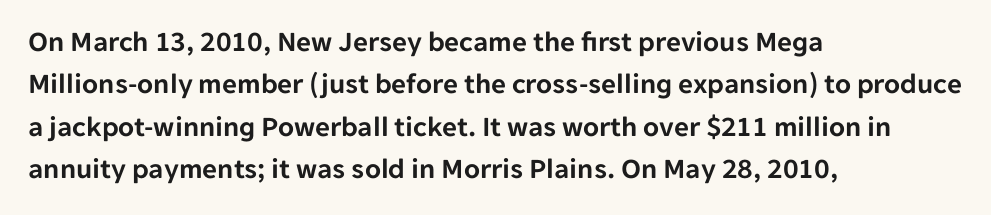
The foot of each line stays bare and open. Serif or sans? Sans — the stroke terminals are bare. This sample has the flowing, uneven cadence of proportional lettering. In CSS terms this would be text-align: left.
